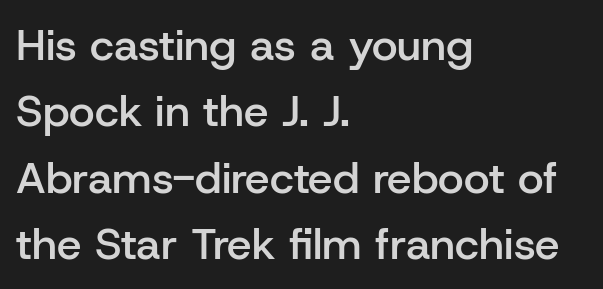
Q: Is the text bold? A: Semi-bold.
Q: Is the text italic (slanted)? A: No, it is upright.
Q: Is the typeface a serif or a sans-serif typeface? A: Sans-serif.
Q: Is the text underlined? A: No.
Q: How is the paragraph aligned? A: Left-aligned.
Q: Is the spacing between letters normal or unusually wide? A: Normal.
Q: Is the spacing between lines tight, normal or loose? A: Normal.
Q: Width (condensed, normal, or wide)? A: Normal.
Q: Stroke contrast? A: Low.
Q: x-height? A: Medium.
Q: Monospaced? A: No.
